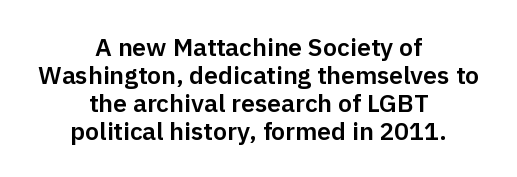
Closely set lines give the paragraph a compact silhouette. The passage is arranged like a title page — every line centered. Glance below the letters and you will spot only blank space. It's the straight-up-and-down kind of type. The line texture is even and compact thanks to regular tracking.
